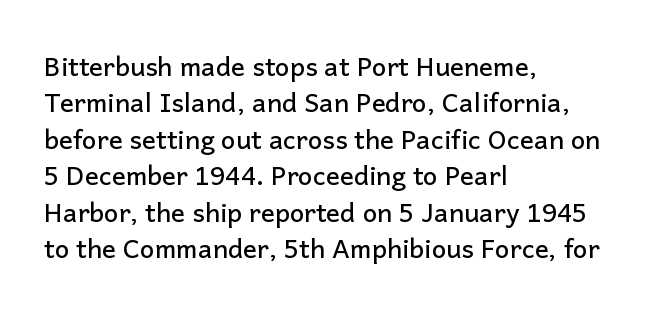
The image shows 26 px text type, upright; set left-aligned, normal line spacing (1.4x), normal letter spacing, not underlined.
